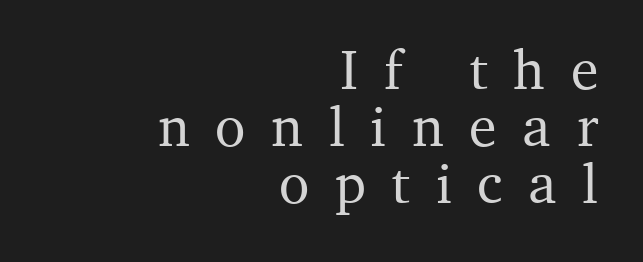
The image shows 56 px serif type, upright; set right-aligned, tight line spacing (1.02x), unusually wide letter spacing (+0.46 em), not underlined; medium stroke contrast and a medium x-height.
